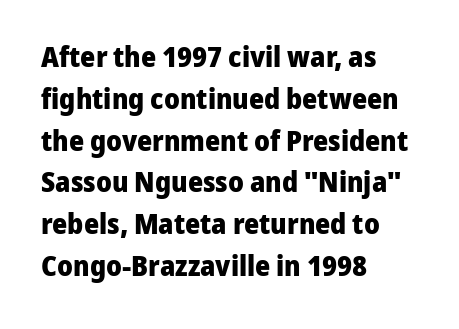
Q: Is the text bold? A: Yes.
Q: Is the text italic (slanted)? A: No, it is upright.
Q: Is the typeface a serif or a sans-serif typeface? A: Sans-serif.
Q: Is the text underlined? A: No.
Q: How is the paragraph aligned? A: Left-aligned.
Q: Is the spacing between letters normal or unusually wide? A: Normal.
Q: Is the spacing between lines tight, normal or loose? A: Normal.
Q: Width (condensed, normal, or wide)? A: Normal.
Q: Stroke contrast? A: Low.
Q: x-height? A: Medium.
Q: Monospaced? A: No.
